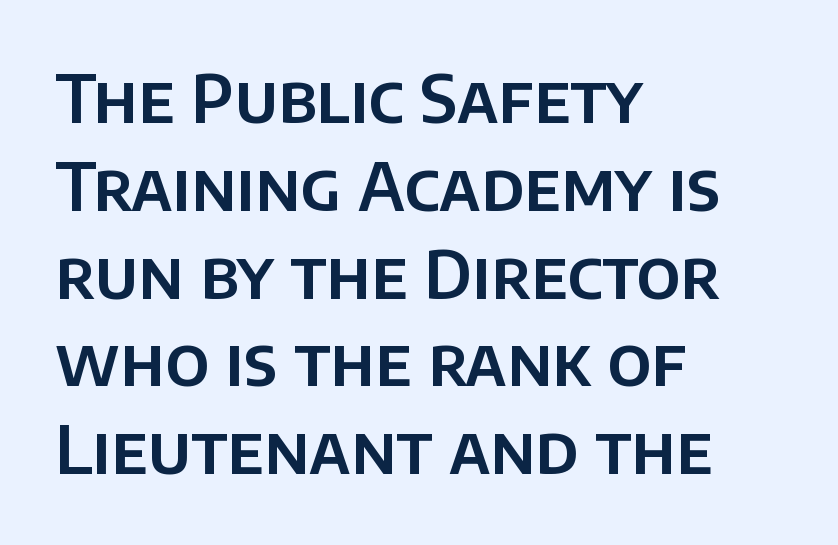
The image shows 66 px sans-serif type, upright; set left-aligned, normal line spacing (1.33x), normal letter spacing, not underlined; low stroke contrast and a large x-height.
